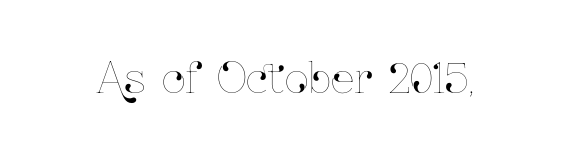
Posture: upright roman. Descender tails drop into unmarked territory. Nothing unusual about the tracking: characters are spaced as the font intends. You could not count columns in this text — the font is proportionally spaced.
